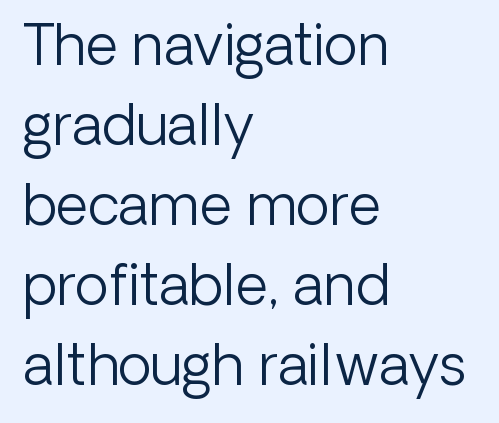
The image shows 56 px light sans-serif type, upright; set left-aligned, normal line spacing (1.43x), normal letter spacing, not underlined; low stroke contrast and a medium x-height.
